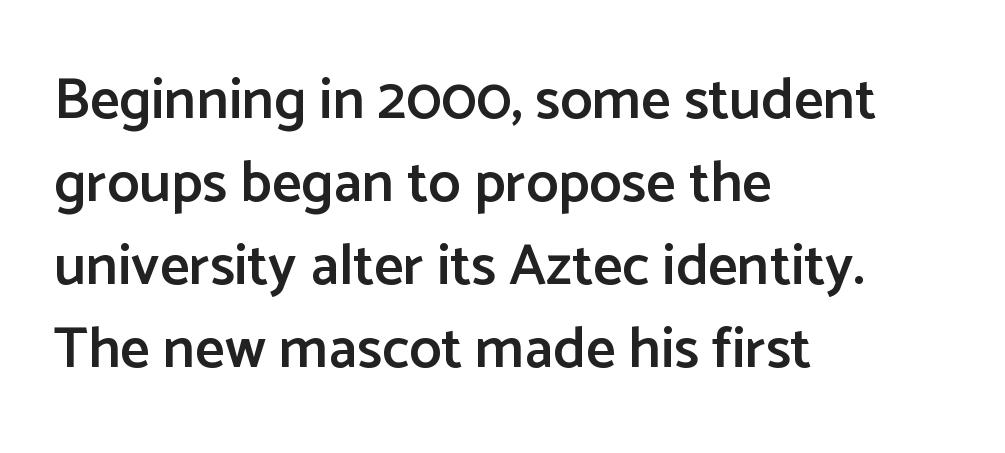
The image shows 58 px semibold sans-serif type, upright; set left-aligned, normal line spacing (1.43x), normal letter spacing, not underlined; low stroke contrast and a medium x-height.
